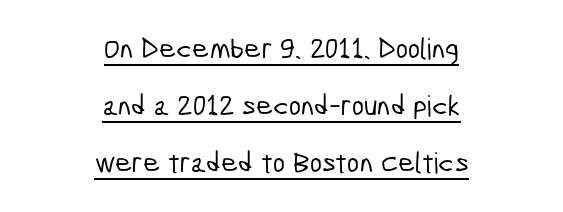
{"serif": "no", "width": "condensed", "stroke_contrast": "low", "x_height": "medium", "monospaced": "no", "underline": "yes", "align": "center", "line_spacing": "loose", "line_spacing_ratio": 1.96, "letter_spacing": "normal", "letter_spacing_em": 0.0, "glyph_px": 29}
